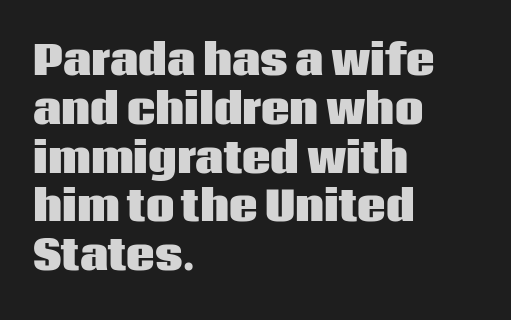
{"serif": "no", "italic": "no", "bold": "yes", "weight": "heavy", "width": "normal", "stroke_contrast": "low", "x_height": "large", "monospaced": "no", "underline": "no", "align": "left", "line_spacing_ratio": 1.22, "letter_spacing": "normal", "letter_spacing_em": 0.0, "glyph_px": 40}
